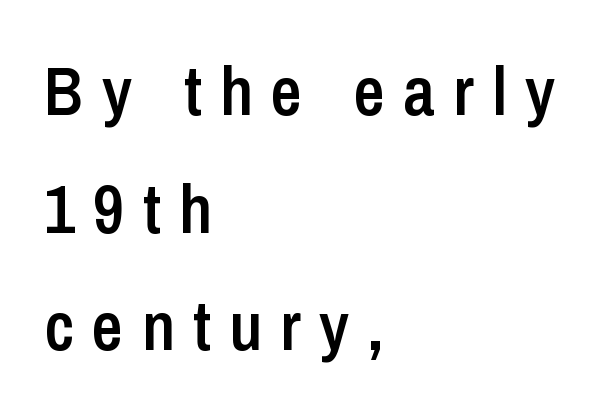
The image shows 68 px semibold, condensed sans-serif type, upright; set left-aligned, line spacing 1.73x, unusually wide letter spacing (+0.27 em), not underlined; low stroke contrast and a medium x-height.
